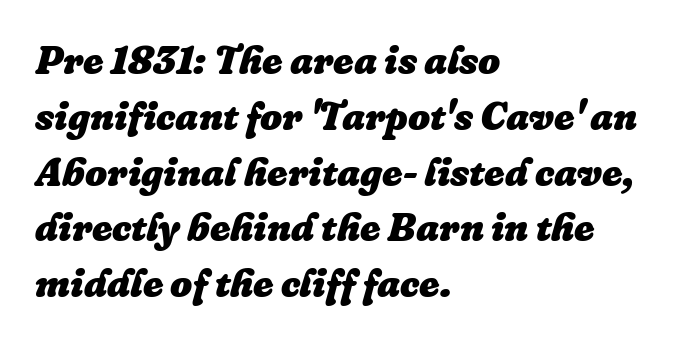
Q: Is the text bold? A: Yes.
Q: Is the text italic (slanted)? A: Yes, it leans right by about 16 degrees.
Q: Is the text underlined? A: No.
Q: How is the paragraph aligned? A: Left-aligned.
Q: Is the spacing between letters normal or unusually wide? A: Normal.
Q: Is the spacing between lines tight, normal or loose? A: Normal.
Q: Width (condensed, normal, or wide)? A: Normal.
Q: Stroke contrast? A: Low.
Q: x-height? A: Medium.
Q: Monospaced? A: No.
